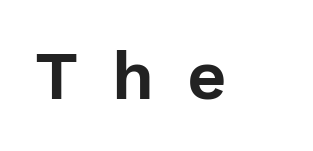
{"serif": "no", "italic": "no", "width": "normal", "stroke_contrast": "low", "x_height": "medium", "monospaced": "no", "underline": "no", "letter_spacing": "wide", "letter_spacing_em": 0.49, "glyph_px": 68}
